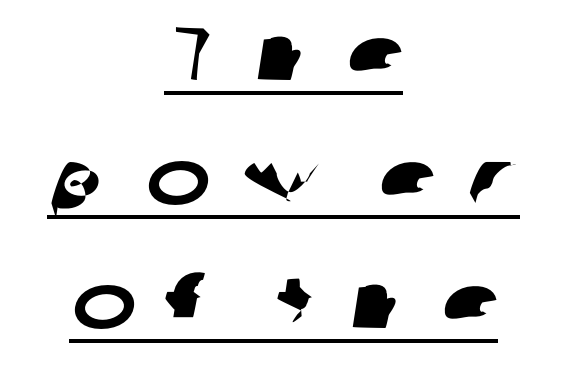
Q: Is the typeface a serif or a sans-serif typeface? A: Sans-serif.
Q: Is the text underlined? A: Yes.
Q: How is the paragraph aligned? A: Centered.
Q: Is the spacing between letters normal or unusually wide? A: Unusually wide.
Q: Is the spacing between lines tight, normal or loose? A: Normal.
Q: Width (condensed, normal, or wide)? A: Wide.
Q: Stroke contrast? A: Low.
Q: x-height? A: Medium.
Q: Monospaced? A: No.
